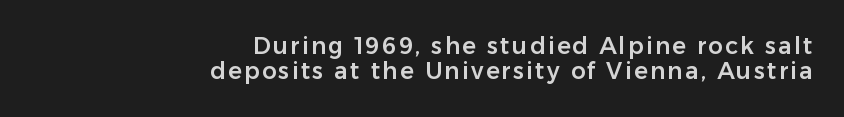
The image shows 23 px text type, upright; set right-aligned, tight line spacing (1.09x), not underlined.
